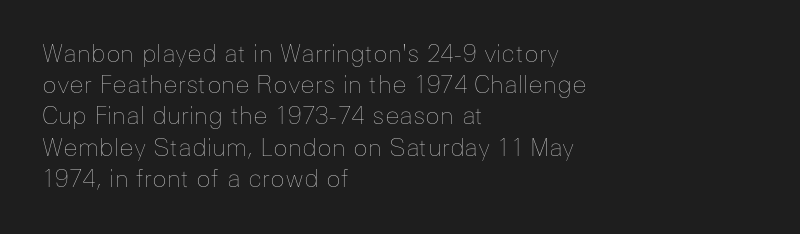
The image shows 24 px text type, upright; set left-aligned, normal line spacing (1.3x), normal letter spacing, not underlined.
